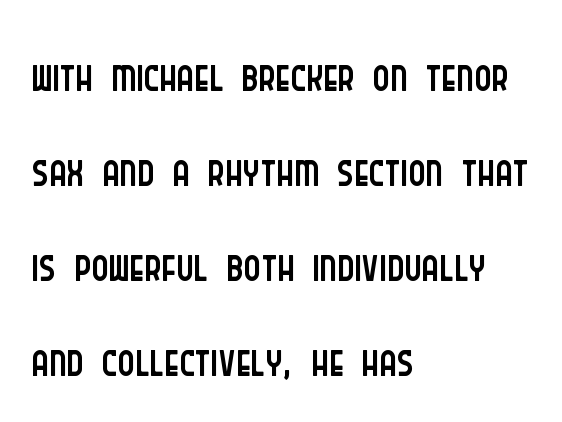
The face used here is proportionally spaced, like ordinary book or web type. Evenly set lines give the paragraph a standard silhouette. A sans-serif font was chosen for this passage. Decoration check: the copy has no underline. The setting favours the left margin, as ordinary paragraphs usually do.
